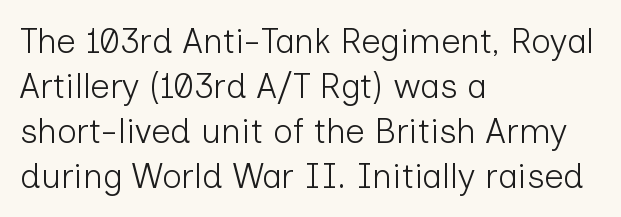
{"serif": "no", "italic": "no", "bold": "no", "weight": "light", "width": "normal", "stroke_contrast": "low", "x_height": "medium", "monospaced": "no", "underline": "no", "align": "left", "line_spacing": "normal", "line_spacing_ratio": 1.32, "letter_spacing": "normal", "letter_spacing_em": 0.0, "glyph_px": 34}
